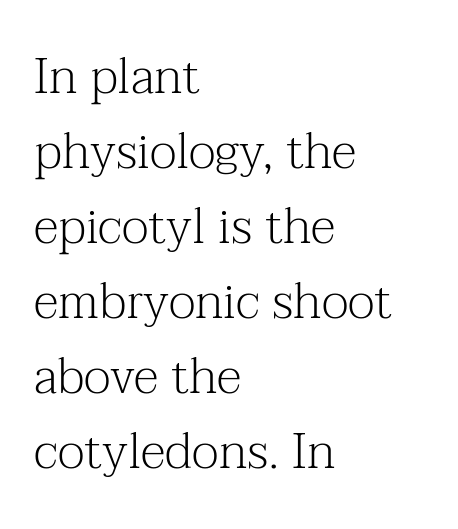
Do the letters lean? They stand straight. The weight would be labelled regular, book, light, or lighter still. In CSS terms this would be text-align: left. Note: serifs present on the glyphs.
